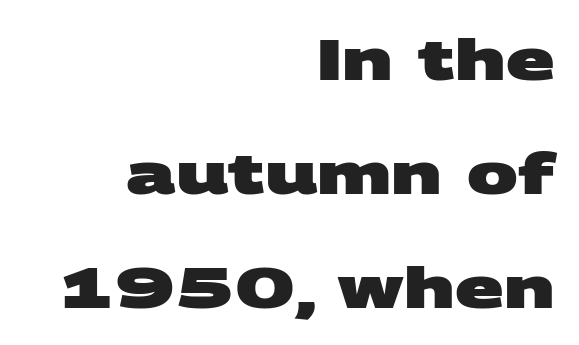
Q: Is the text bold? A: Yes.
Q: Is the typeface a serif or a sans-serif typeface? A: Sans-serif.
Q: Is the text underlined? A: No.
Q: How is the paragraph aligned? A: Right-aligned.
Q: Is the spacing between letters normal or unusually wide? A: Normal.
Q: Is the spacing between lines tight, normal or loose? A: Loose.
Q: Width (condensed, normal, or wide)? A: Wide.
Q: Stroke contrast? A: Medium.
Q: x-height? A: Large.
Q: Monospaced? A: No.
